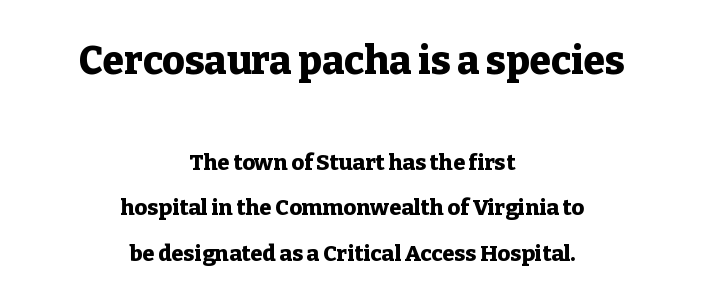
Whoever set this made the first block the dominant, larger element. The axis of the letterforms is exactly vertical. Layout note: lines centered. Set as a true bold cut, around the 700 mark.
